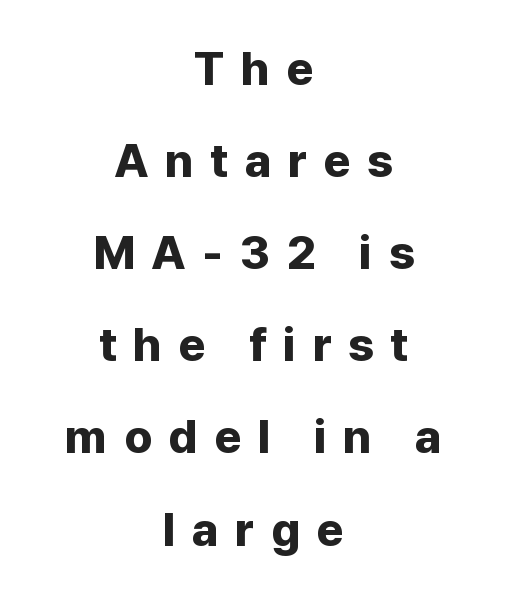
If you folded the block vertically in half, each line would mirror itself in length. Bare-footed words on every line. Posture: straight, roman, zero tilt. This sample trades compactness for vertical openness between lines. Caption: bold face, heavy strokes.
